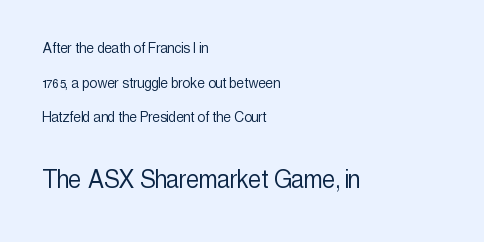
Q: Is the text bold? A: No.
Q: Is the text italic (slanted)? A: No, it is upright.
Q: Is the typeface a serif or a sans-serif typeface? A: Sans-serif.
Q: Is the text underlined? A: No.
Q: How is the paragraph aligned? A: Left-aligned.
Q: Is the spacing between letters normal or unusually wide? A: Normal.
Q: Is the spacing between lines tight, normal or loose? A: Loose.
Q: Which block of text is set in a larger size, the first (top) or the second (bottom)? A: The second (bottom) one.
Q: Width (condensed, normal, or wide)? A: Condensed.
Q: x-height? A: Medium.
Q: Monospaced? A: No.
